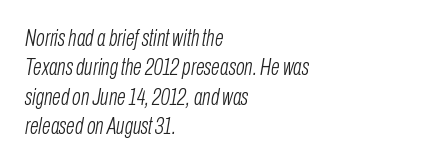
The image shows 23 px text type, italic (leaning right); set left-aligned, normal line spacing (1.28x), normal letter spacing, not underlined.
